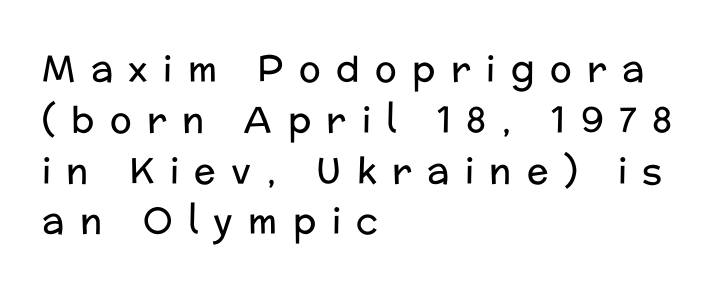
Summary of vertical rhythm: regular, with standard interline spacing. It's the straight-up-and-down kind of type. Observe the wide spacing: letters keep a clear distance from each other. Visually the block forms a straight wall on the left and a jagged coastline on the right. Is the type heavy? It reads as light-to-regular instead.
